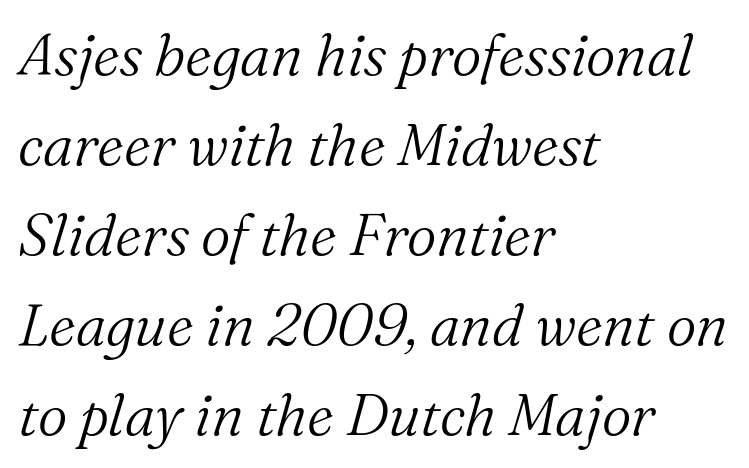
{"serif": "yes", "italic": "yes", "lean": "right", "slant_degrees": 16, "bold": "no", "weight": "light", "width": "normal", "stroke_contrast": "medium", "x_height": "medium", "monospaced": "no", "underline": "no", "align": "left", "line_spacing": "normal", "line_spacing_ratio": 1.55, "letter_spacing": "normal", "letter_spacing_em": 0.0, "glyph_px": 58}
